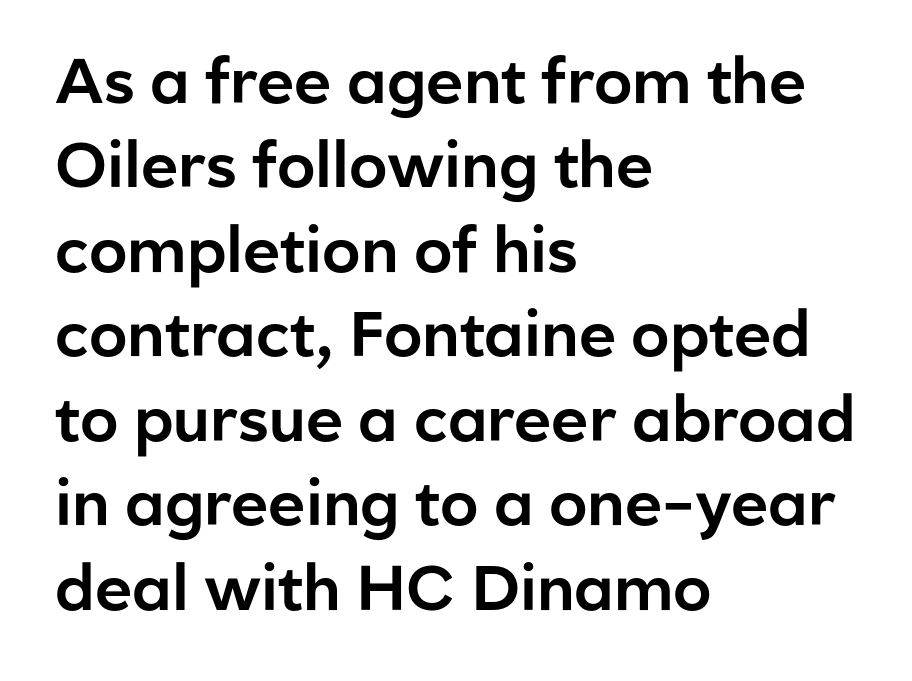
{"serif": "no", "italic": "no", "width": "normal", "stroke_contrast": "low", "x_height": "medium", "monospaced": "no", "underline": "no", "align": "left", "line_spacing": "normal", "line_spacing_ratio": 1.34, "letter_spacing": "normal", "letter_spacing_em": 0.0, "glyph_px": 63}
